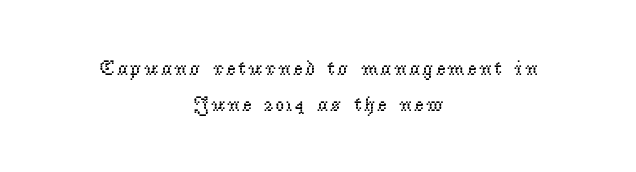
The image shows 21 px text type, upright; set centered, line spacing 1.72x, not underlined.
